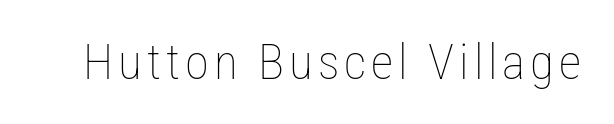
The image shows 49 px thin, condensed type, upright; set not underlined; low stroke contrast and a medium x-height.
